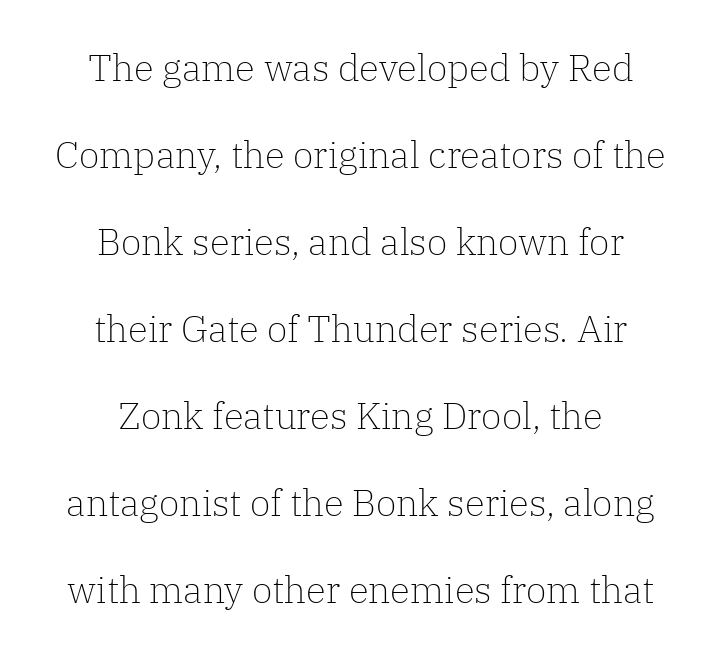
The image shows 37 px light serif type, upright; set centered, loose line spacing (2.35x), normal letter spacing, not underlined; low stroke contrast and a medium x-height.
